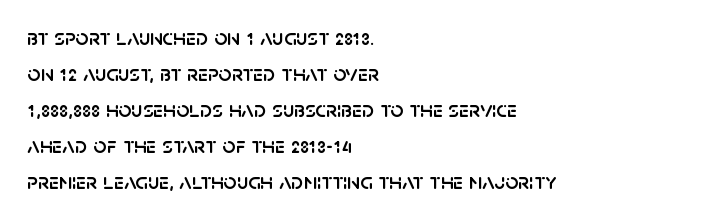
The image shows 23 px text type, upright; set left-aligned, normal line spacing (1.57x), normal letter spacing, not underlined.
